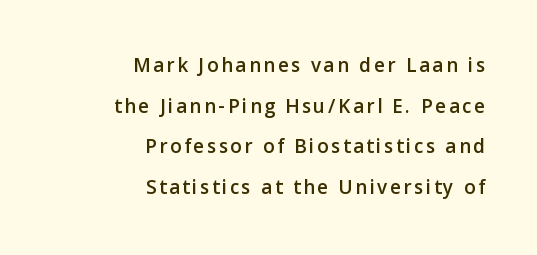
{"italic": "no", "underline": "no", "align": "right", "line_spacing": "loose", "line_spacing_ratio": 1.93, "glyph_px": 21}
